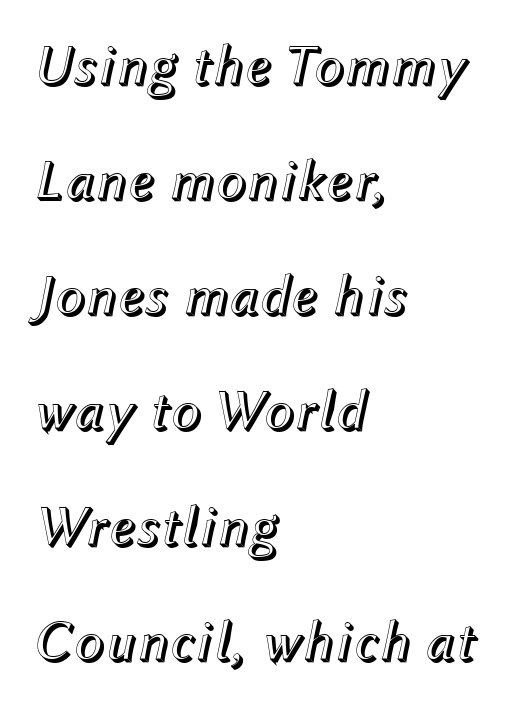
This rendering features lettering with no underline. Character widths vary here, with narrow letters taking less room than wide ones. The axis of the letterforms is tilted away from vertical. The designer dialed line spacing up above the default. Horizontal alignment here is leftward, the default for most running prose.
